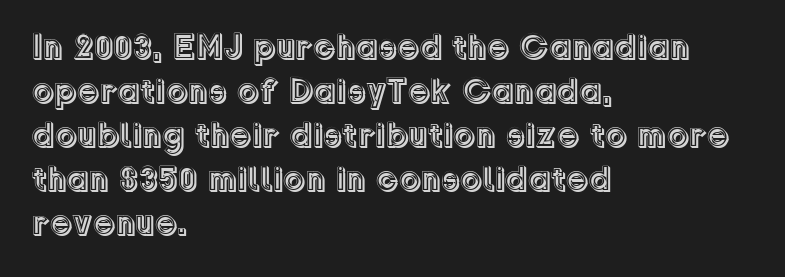
{"italic": "no", "width": "normal", "x_height": "medium", "monospaced": "no", "underline": "no", "align": "left", "line_spacing": "normal", "line_spacing_ratio": 1.26, "letter_spacing": "normal", "letter_spacing_em": 0.0, "glyph_px": 35}
